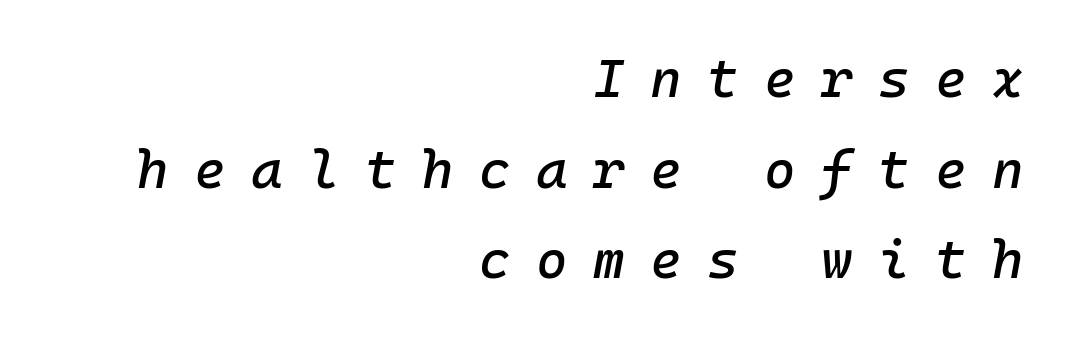
The image shows 54 px text type, italic (leaning right); set right-aligned, normal line spacing (1.68x), unusually wide letter spacing (+0.47 em), not underlined; low stroke contrast and a medium x-height.
